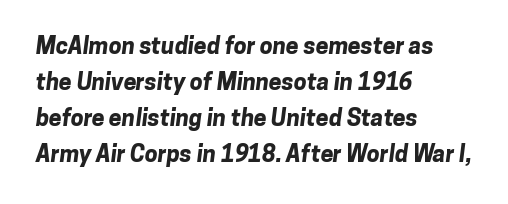
The image shows 23 px bold type; set left-aligned, normal line spacing (1.56x), normal letter spacing, not underlined.
